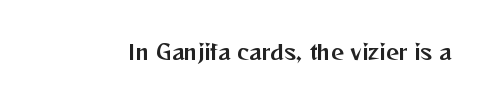
{"italic": "no", "underline": "no", "letter_spacing": "normal", "letter_spacing_em": 0.0, "glyph_px": 20}
